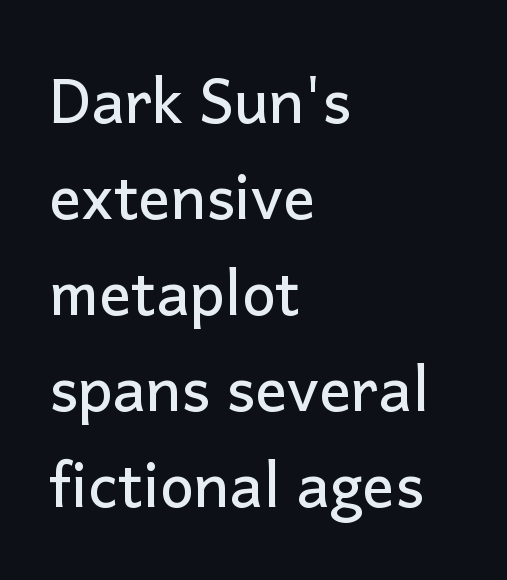
{"serif": "no", "italic": "no", "width": "normal", "stroke_contrast": "low", "x_height": "medium", "monospaced": "no", "underline": "no", "align": "left", "line_spacing": "normal", "line_spacing_ratio": 1.6, "letter_spacing": "normal", "letter_spacing_em": 0.0, "glyph_px": 60}
